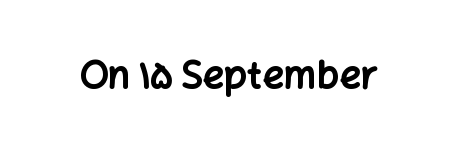
Q: Is the text bold? A: Yes.
Q: Is the text italic (slanted)? A: No, it is upright.
Q: Is the typeface a serif or a sans-serif typeface? A: Sans-serif.
Q: Is the text underlined? A: No.
Q: Is the spacing between letters normal or unusually wide? A: Normal.
Q: Width (condensed, normal, or wide)? A: Normal.
Q: Stroke contrast? A: Low.
Q: x-height? A: Medium.
Q: Monospaced? A: No.
